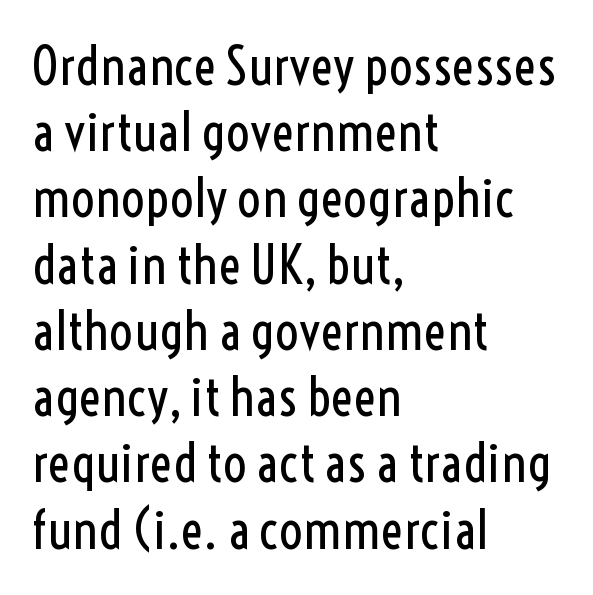
{"serif": "no", "italic": "no", "bold": "no", "weight": "regular", "width": "condensed", "x_height": "medium", "monospaced": "no", "underline": "no", "align": "left", "line_spacing": "normal", "line_spacing_ratio": 1.25, "letter_spacing": "normal", "letter_spacing_em": 0.0, "glyph_px": 53}
